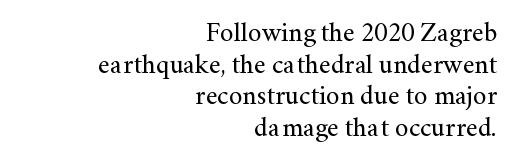
The letters look calm and open, with moderate or lighter stems. Glyph-to-glyph distance matches everyday printed text. It's the straight-up-and-down kind of type. The foot of each line stays bare and open. Caption: multi-line text, flush right, ragged left.
